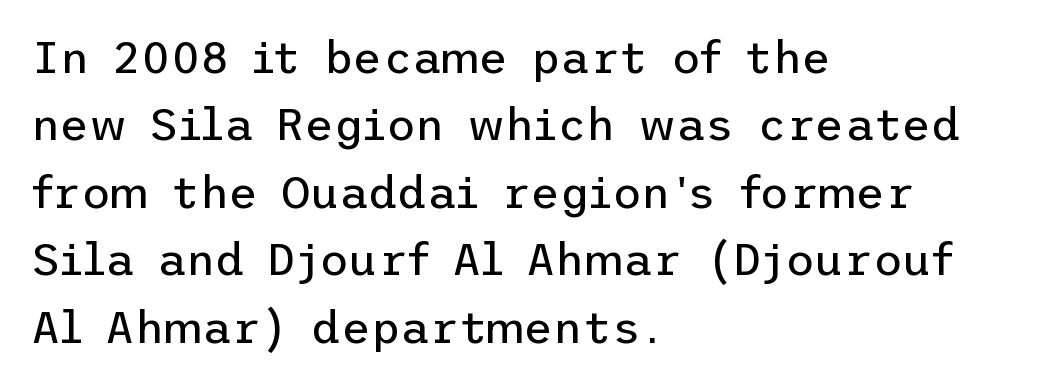
Q: Is the text bold? A: No.
Q: Is the text italic (slanted)? A: No, it is upright.
Q: Is the typeface a serif or a sans-serif typeface? A: Sans-serif.
Q: Is the text underlined? A: No.
Q: How is the paragraph aligned? A: Left-aligned.
Q: Is the spacing between letters normal or unusually wide? A: Normal.
Q: Is the spacing between lines tight, normal or loose? A: Normal.
Q: Width (condensed, normal, or wide)? A: Normal.
Q: Stroke contrast? A: Low.
Q: x-height? A: Medium.
